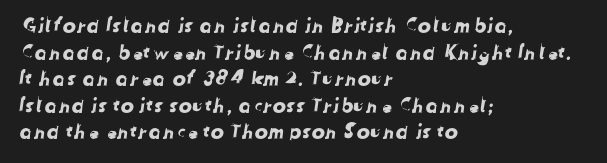
{"underline": "no", "align": "left", "line_spacing": "normal", "line_spacing_ratio": 1.33, "letter_spacing": "normal", "letter_spacing_em": 0.0, "glyph_px": 20}
